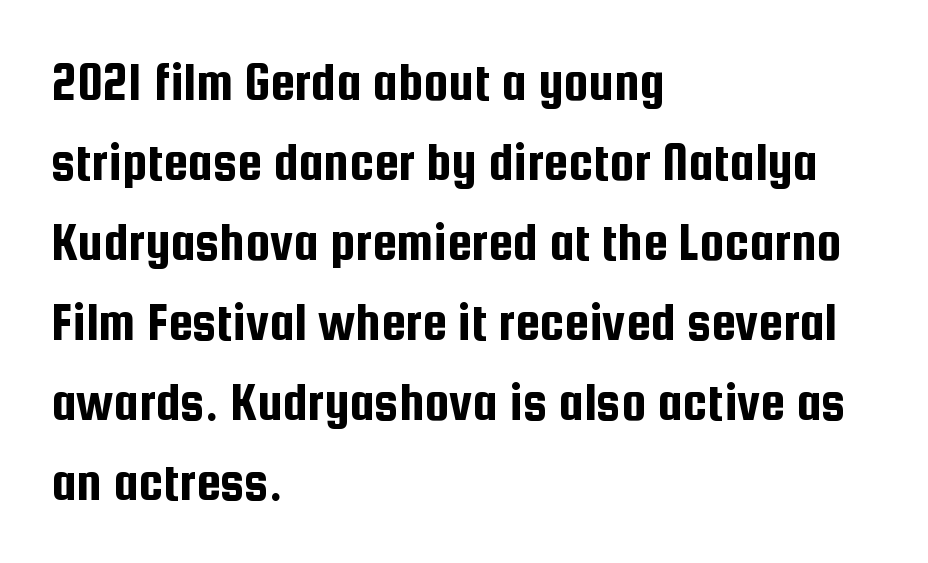
Q: Is the text italic (slanted)? A: No, it is upright.
Q: Is the typeface a serif or a sans-serif typeface? A: Sans-serif.
Q: Is the text underlined? A: No.
Q: How is the paragraph aligned? A: Left-aligned.
Q: Is the spacing between letters normal or unusually wide? A: Normal.
Q: Is the spacing between lines tight, normal or loose? A: Normal.
Q: Width (condensed, normal, or wide)? A: Condensed.
Q: Stroke contrast? A: Low.
Q: x-height? A: Medium.
Q: Monospaced? A: No.
